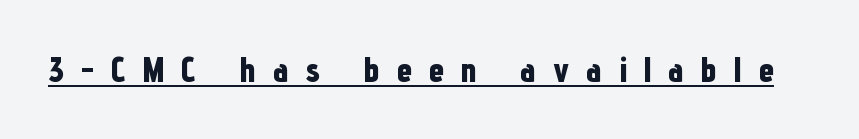
Here the designer chose a conventional face with non-uniform glyph widths. A full-strength bold gives these letters their thick strokes. The gaps between neighbouring characters are conspicuously large. Does the type have serifs? No, each stem ends abruptly.
